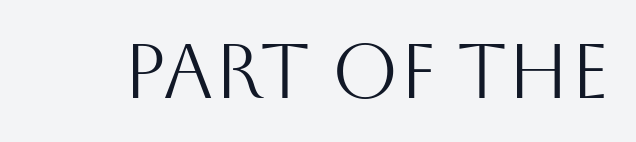
The image shows 77 px light sans-serif type, upright; set normal letter spacing, not underlined; medium stroke contrast and a large x-height.
